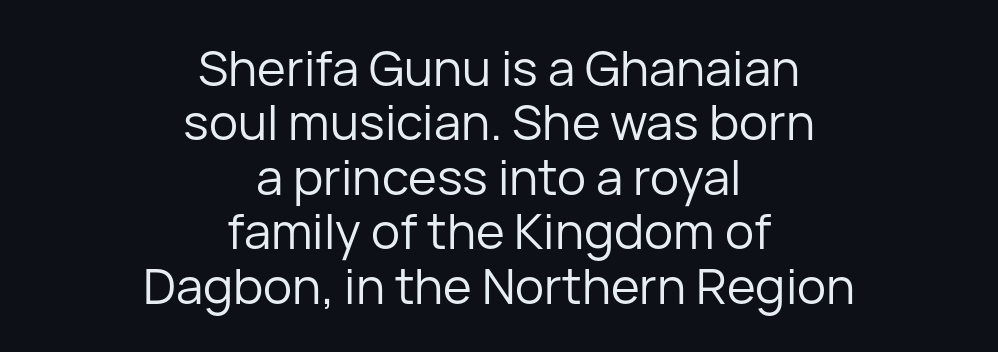
Q: Is the text bold? A: No.
Q: Is the text italic (slanted)? A: No, it is upright.
Q: Is the typeface a serif or a sans-serif typeface? A: Sans-serif.
Q: Is the text underlined? A: No.
Q: How is the paragraph aligned? A: Centered.
Q: Is the spacing between letters normal or unusually wide? A: Normal.
Q: Is the spacing between lines tight, normal or loose? A: Tight.
Q: Width (condensed, normal, or wide)? A: Normal.
Q: Stroke contrast? A: Low.
Q: x-height? A: Medium.
Q: Monospaced? A: No.
